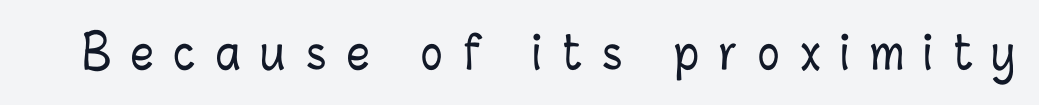
The face used here is proportionally spaced, like ordinary book or web type. If you drew a line through each stem, it would be perfectly vertical. Compared with typical body copy, the letter spacing here is much looser. Words float on clear page, feet unadorned.
